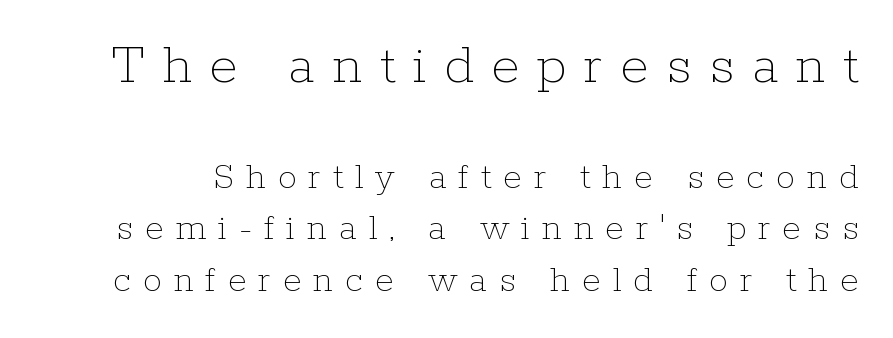
The image shows 58 px thin type, upright; set normal line spacing (1.31x), unusually wide letter spacing (+0.3 em), not underlined; the first (top) block is 1.49x larger; low stroke contrast and a medium x-height.
